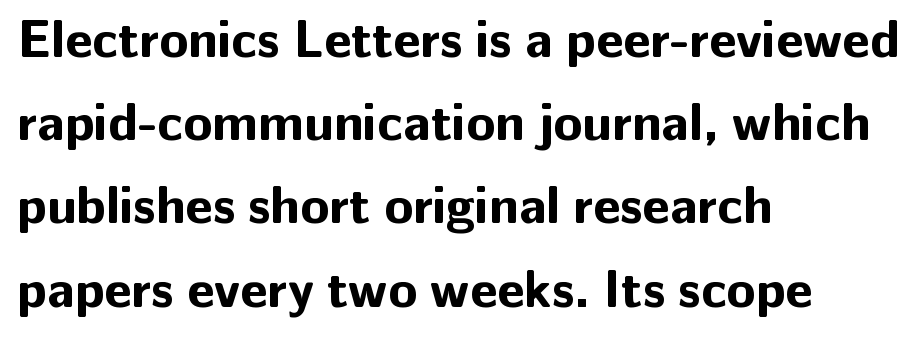
Q: Is the text bold? A: Yes.
Q: Is the text italic (slanted)? A: No, it is upright.
Q: Is the typeface a serif or a sans-serif typeface? A: Sans-serif.
Q: Is the text underlined? A: No.
Q: How is the paragraph aligned? A: Left-aligned.
Q: Is the spacing between letters normal or unusually wide? A: Normal.
Q: Is the spacing between lines tight, normal or loose? A: Normal.
Q: Width (condensed, normal, or wide)? A: Normal.
Q: Stroke contrast? A: Low.
Q: x-height? A: Medium.
Q: Monospaced? A: No.
